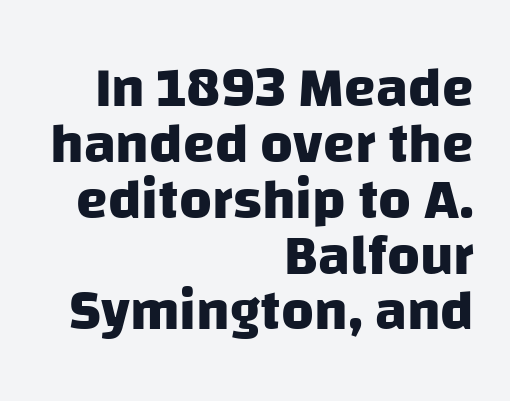
The image shows 57 px heavy sans-serif type; set right-aligned, tight line spacing (0.98x), normal letter spacing, not underlined; low stroke contrast and a large x-height.
